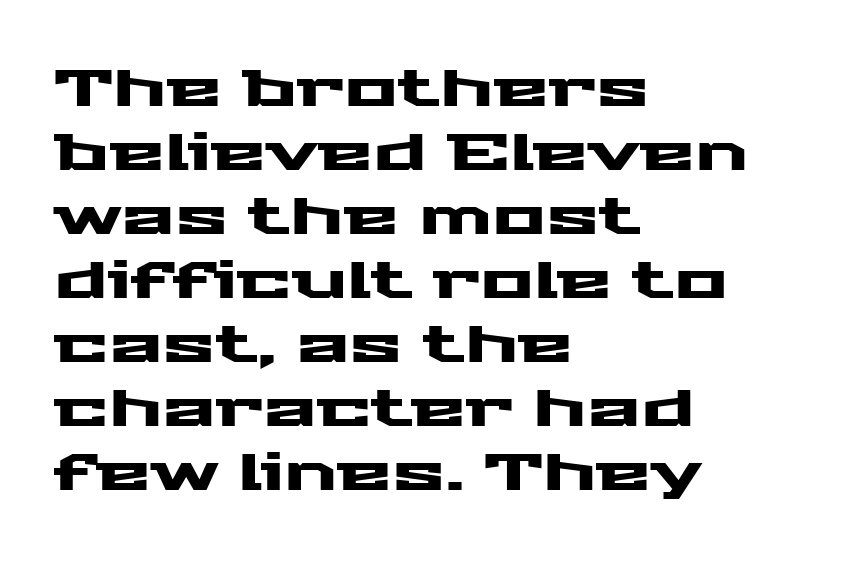
These lines sit exactly where default settings would place them. Stroke terminals: plain, sans-serif. The type sits square on the baseline with zero lean. Quick note: underline off.
